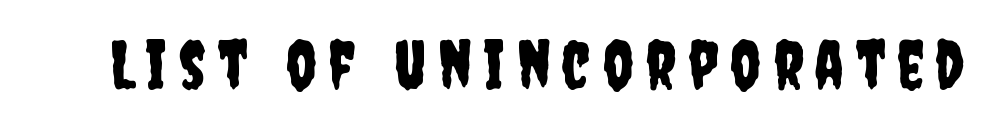
Q: Is the text italic (slanted)? A: No, it is upright.
Q: Is the typeface a serif or a sans-serif typeface? A: Sans-serif.
Q: Is the text underlined? A: No.
Q: Width (condensed, normal, or wide)? A: Condensed.
Q: Stroke contrast? A: Low.
Q: x-height? A: Large.
Q: Monospaced? A: No.
